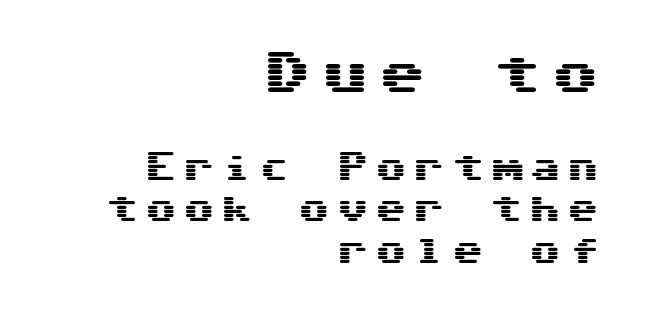
{"serif": "no", "italic": "no", "width": "wide", "stroke_contrast": "medium", "x_height": "medium", "monospaced": "yes", "underline": "no", "align": "right", "line_spacing": "normal", "line_spacing_ratio": 1.3, "letter_spacing": "wide", "letter_spacing_em": 0.2, "larger_block": "first", "size_ratio": 1.5, "glyph_px": 48}
